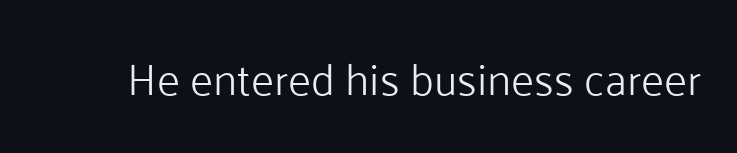
The image shows 44 px light sans-serif type, upright; set normal letter spacing, not underlined; low stroke contrast and a medium x-height.
